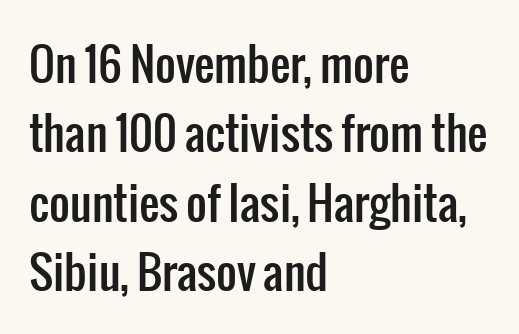
{"serif": "no", "italic": "no", "width": "condensed", "stroke_contrast": "low", "x_height": "medium", "monospaced": "no", "underline": "no", "align": "left", "line_spacing": "normal", "line_spacing_ratio": 1.54, "letter_spacing": "normal", "letter_spacing_em": 0.0, "glyph_px": 45}
